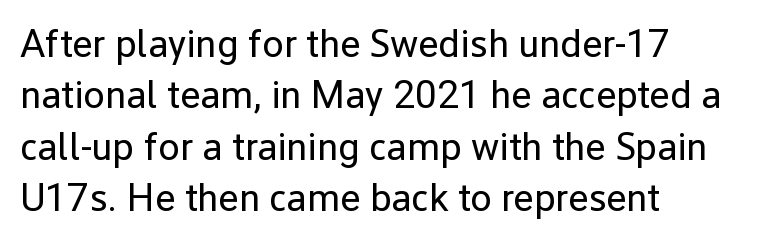
The image shows 39 px regular-weight sans-serif type, upright; set left-aligned, normal line spacing (1.32x), normal letter spacing, not underlined; low stroke contrast and a medium x-height.
